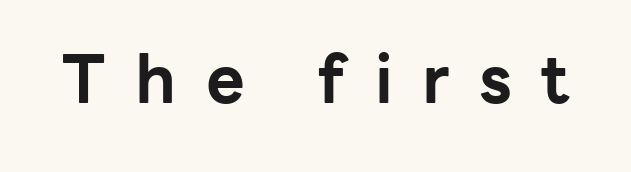
{"serif": "no", "italic": "no", "bold": "yes", "weight": "bold", "width": "normal", "stroke_contrast": "low", "x_height": "medium", "monospaced": "no", "underline": "no", "letter_spacing": "wide", "letter_spacing_em": 0.44, "glyph_px": 67}
